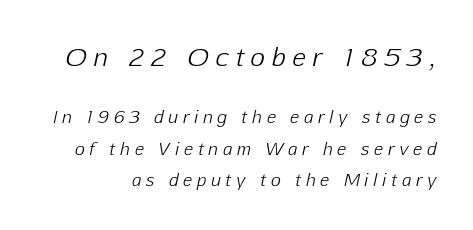
The image shows 25 px text type, italic (leaning right); set line spacing 1.85x, unusually wide letter spacing (+0.29 em), not underlined; the first (top) block is 1.47x larger.
